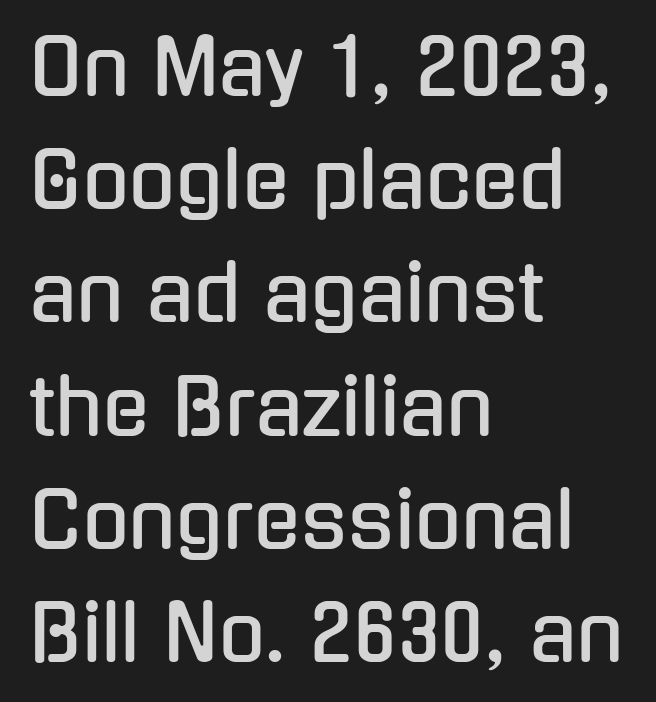
The image shows 77 px condensed sans-serif type, upright; set left-aligned, normal line spacing (1.47x), normal letter spacing, not underlined; low stroke contrast and a medium x-height.
